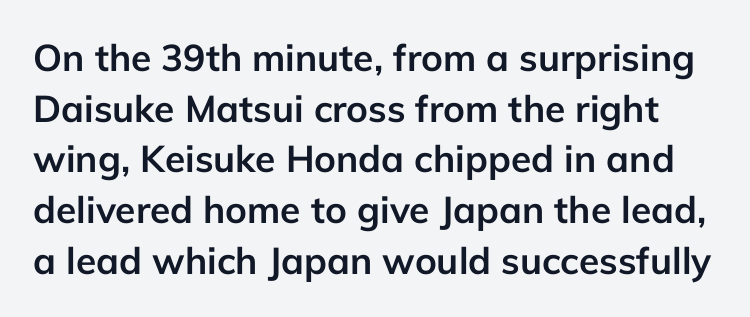
{"serif": "no", "italic": "no", "bold": "yes", "weight": "semibold", "width": "normal", "stroke_contrast": "low", "x_height": "medium", "monospaced": "no", "underline": "no", "line_spacing": "normal", "line_spacing_ratio": 1.37, "letter_spacing": "normal", "letter_spacing_em": 0.0, "glyph_px": 37}
